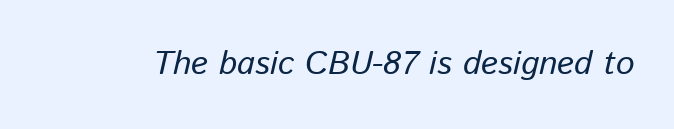
Observe the ordinary spacing: letters are neighbours, not strangers. The face used here is proportionally spaced, like ordinary book or web type. Italic? Definitely — the glyphs are oblique. Any mark beneath the type? The region is blank.
